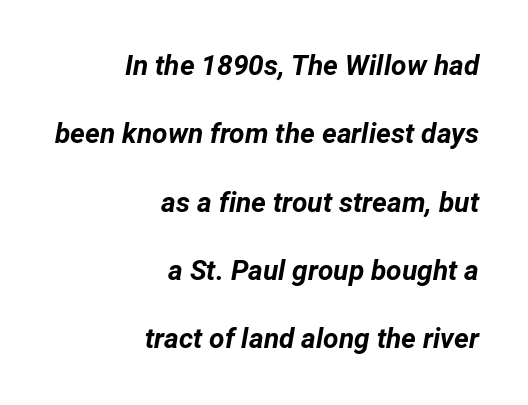
A great deal of white space separates one row of letters from the next. The typesetter chose a ragged-left arrangement here. Typesetter's note: full bold, strokes at maximum text heaviness. These lines keep a tight, regular rhythm from letter to letter. The glyphs are unaccompanied by any horizontal stroke below them. When letters slant like this, we call the style italic.
